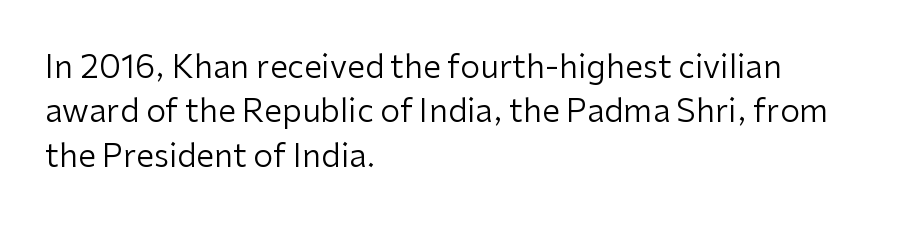
The image shows 32 px regular-weight sans-serif type, upright; set left-aligned, normal line spacing (1.39x), normal letter spacing, not underlined; low stroke contrast and a medium x-height.
